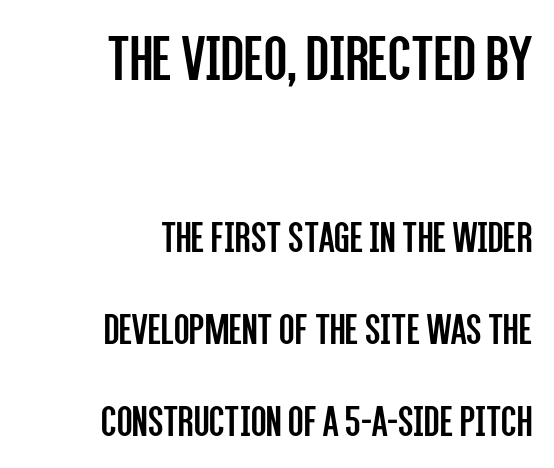
The image shows 67 px regular-weight, condensed sans-serif type, upright; set right-aligned, loose line spacing (2.05x), normal letter spacing, not underlined; the first (top) block is 1.49x larger; low stroke contrast and a large x-height.
